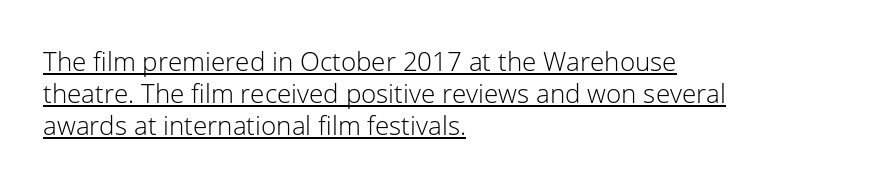
Q: Is the text bold? A: No.
Q: Is the text italic (slanted)? A: No, it is upright.
Q: Is the text underlined? A: Yes.
Q: How is the paragraph aligned? A: Left-aligned.
Q: Is the spacing between letters normal or unusually wide? A: Normal.
